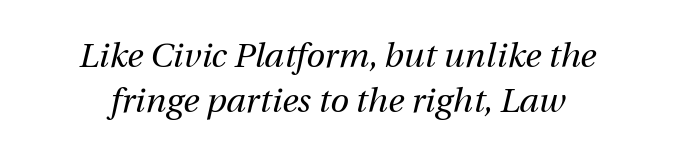
{"italic": "yes", "lean": "right", "slant_degrees": 13, "bold": "no", "weight": "regular", "width": "normal", "stroke_contrast": "medium", "x_height": "medium", "monospaced": "no", "underline": "no", "line_spacing": "normal", "line_spacing_ratio": 1.31, "letter_spacing": "normal", "letter_spacing_em": 0.0, "glyph_px": 34}
